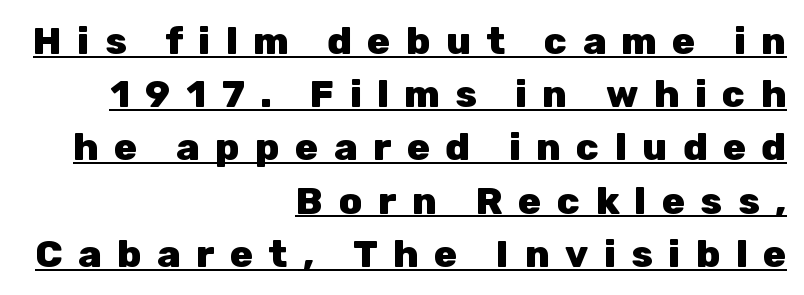
Q: Is the text bold? A: Yes.
Q: Is the text italic (slanted)? A: No, it is upright.
Q: Is the typeface a serif or a sans-serif typeface? A: Sans-serif.
Q: Is the text underlined? A: Yes.
Q: How is the paragraph aligned? A: Right-aligned.
Q: Is the spacing between letters normal or unusually wide? A: Unusually wide.
Q: Is the spacing between lines tight, normal or loose? A: Normal.
Q: Width (condensed, normal, or wide)? A: Normal.
Q: Stroke contrast? A: Low.
Q: x-height? A: Medium.
Q: Monospaced? A: No.
